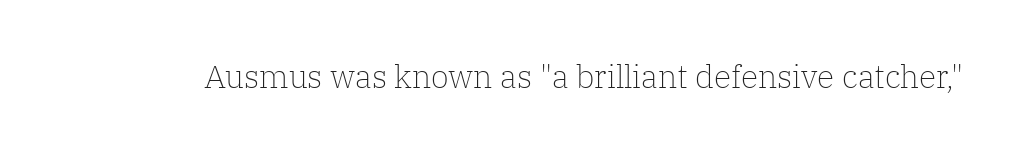
{"serif": "yes", "italic": "no", "bold": "no", "weight": "light", "width": "normal", "stroke_contrast": "low", "x_height": "medium", "monospaced": "no", "underline": "no", "letter_spacing": "normal", "letter_spacing_em": 0.0, "glyph_px": 32}
